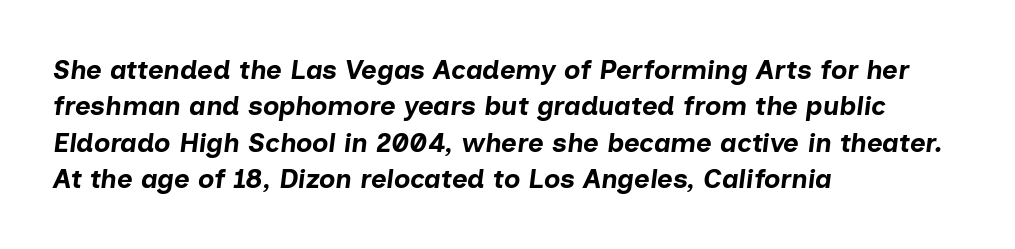
Q: Is the text bold? A: Yes.
Q: Is the text italic (slanted)? A: Yes, it leans right by about 7 degrees.
Q: Is the text underlined? A: No.
Q: How is the paragraph aligned? A: Left-aligned.
Q: Is the spacing between letters normal or unusually wide? A: Normal.
Q: Is the spacing between lines tight, normal or loose? A: Normal.
